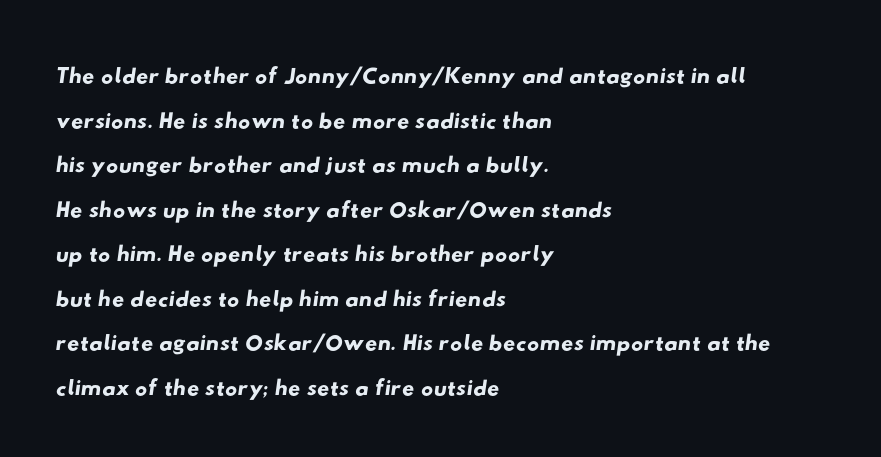
The passage shown is not underscored anywhere. The rendering keeps characters at their native spacing. Quick note: interline space is typical. Does the copy run flush right? No — it runs flush left. Looks like regular typesetting: each glyph gets only the width it needs. Regarding serifs, this sample does without them.
